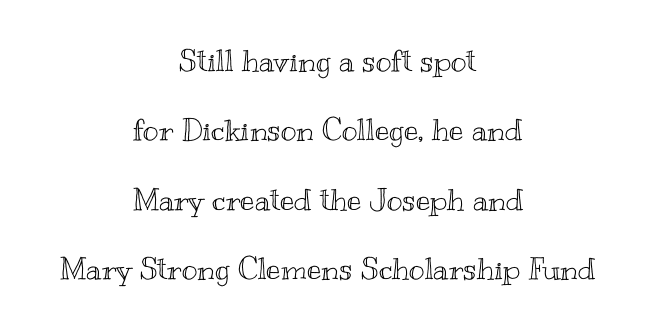
The image shows 30 px wide type, upright; set centered, loose line spacing (2.31x), normal letter spacing, not underlined; a small x-height.
